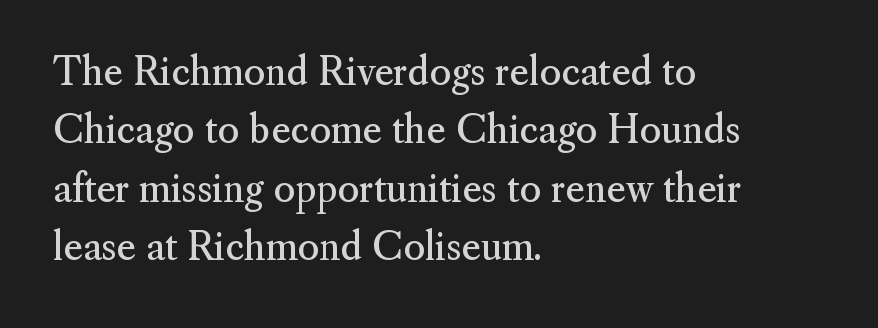
When letters stand straight like this, we call the style roman or upright. Do the characters align in a grid? No, the font is proportional. Heaviness? Minimal to ordinary, like unemphasized prose. The rendering anchors every line to the left-hand side. A bare baseline throughout the passage. Leading matches the norm, producing a regular column.
